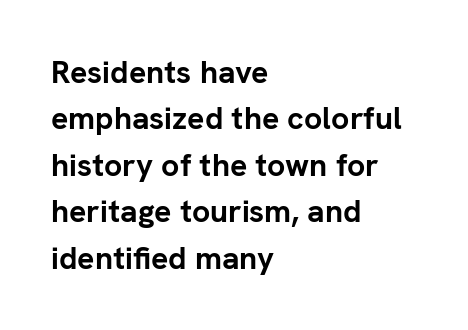
{"serif": "no", "italic": "no", "bold": "yes", "weight": "semibold", "width": "normal", "stroke_contrast": "low", "x_height": "medium", "monospaced": "no", "underline": "no", "align": "left", "line_spacing": "normal", "line_spacing_ratio": 1.45, "letter_spacing": "normal", "letter_spacing_em": 0.0, "glyph_px": 32}
